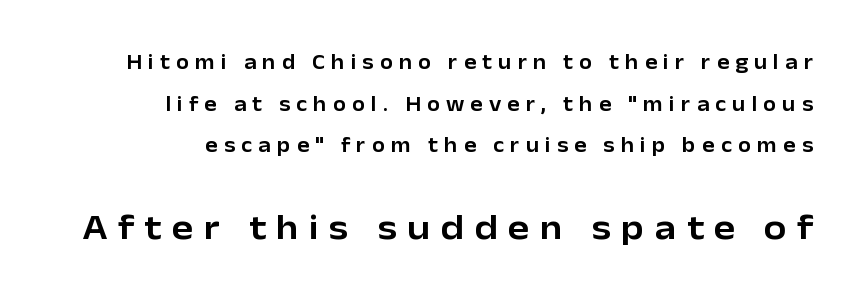
Q: Is the text italic (slanted)? A: No, it is upright.
Q: Is the typeface a serif or a sans-serif typeface? A: Sans-serif.
Q: Is the text underlined? A: No.
Q: How is the paragraph aligned? A: Right-aligned.
Q: Is the spacing between letters normal or unusually wide? A: Unusually wide.
Q: Is the spacing between lines tight, normal or loose? A: Loose.
Q: Which block of text is set in a larger size, the first (top) or the second (bottom)? A: The second (bottom) one.
Q: Width (condensed, normal, or wide)? A: Normal.
Q: Stroke contrast? A: Low.
Q: x-height? A: Medium.
Q: Monospaced? A: No.
